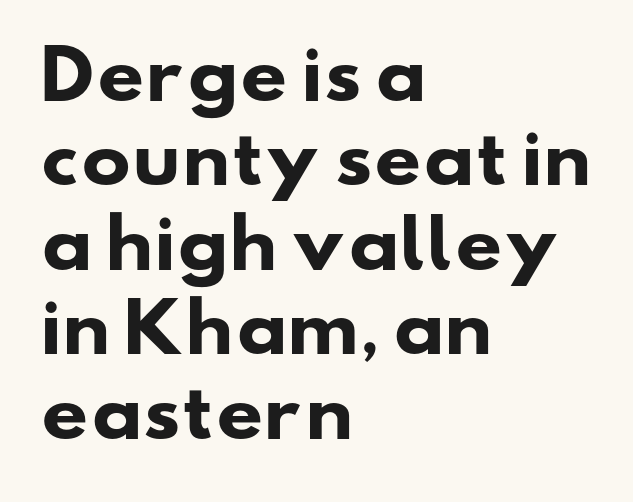
Q: Is the text bold? A: Yes.
Q: Is the typeface a serif or a sans-serif typeface? A: Sans-serif.
Q: Is the text underlined? A: No.
Q: How is the paragraph aligned? A: Left-aligned.
Q: Is the spacing between letters normal or unusually wide? A: Normal.
Q: Is the spacing between lines tight, normal or loose? A: Normal.
Q: Width (condensed, normal, or wide)? A: Wide.
Q: Stroke contrast? A: Low.
Q: x-height? A: Small.
Q: Monospaced? A: No.
